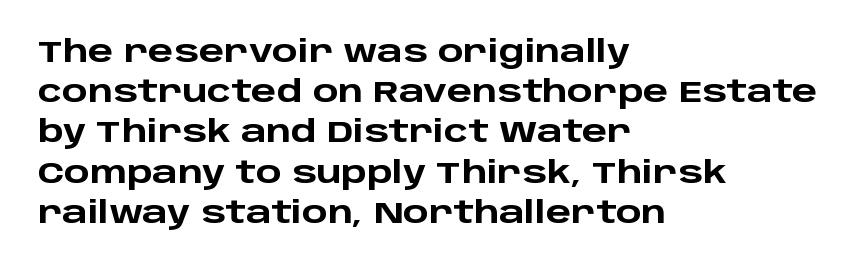
The image shows 30 px heavy, wide sans-serif type, upright; set left-aligned, normal line spacing (1.34x), normal letter spacing, not underlined; low stroke contrast and a large x-height.
